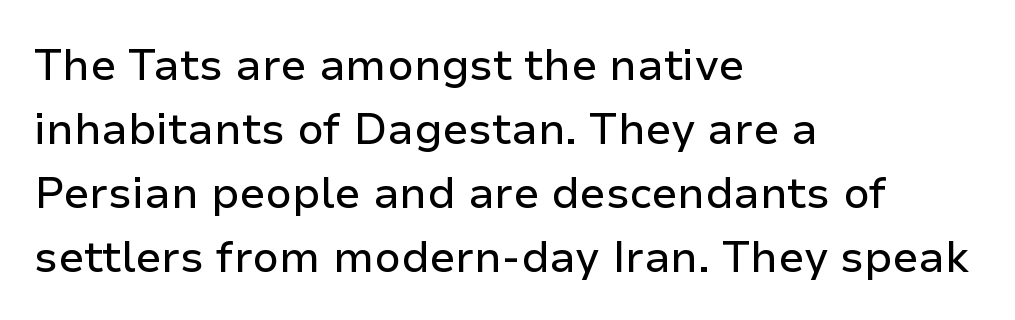
{"serif": "no", "italic": "no", "width": "normal", "stroke_contrast": "low", "x_height": "medium", "monospaced": "no", "underline": "no", "align": "left", "line_spacing": "normal", "line_spacing_ratio": 1.49, "letter_spacing": "normal", "letter_spacing_em": 0.0, "glyph_px": 43}
